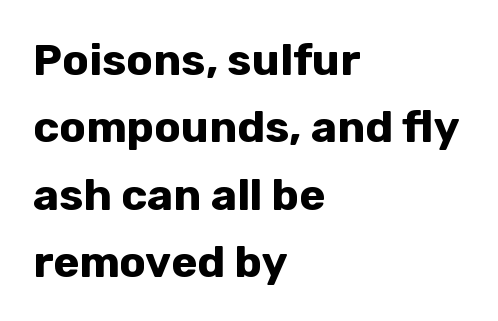
This sample has the flowing, uneven cadence of proportional lettering. How heavy is the stroke? Heavy — this is a bold. Descenders hang freely into open space. Unlike italic type, these characters show no tilt at all.
